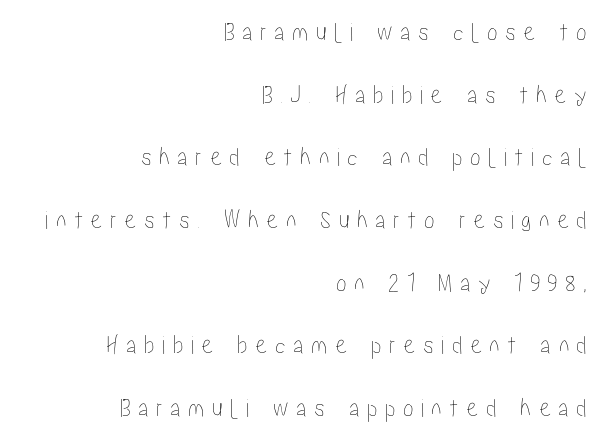
Compared with a flush-left layout, this one pins lines to the opposite, right side. This rendering features lettering with no underline. Interline gaps are noticeably wide in this sample. When letters stand straight like this, we call the style roman or upright.
